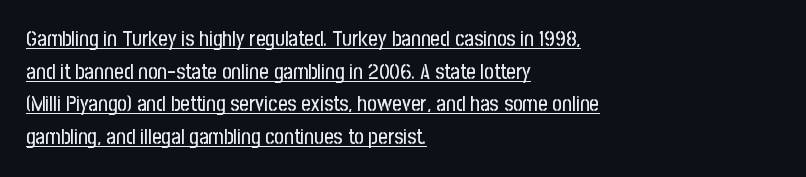
The image shows 21 px text type, upright; set left-aligned, normal line spacing (1.55x), normal letter spacing, underlined.
